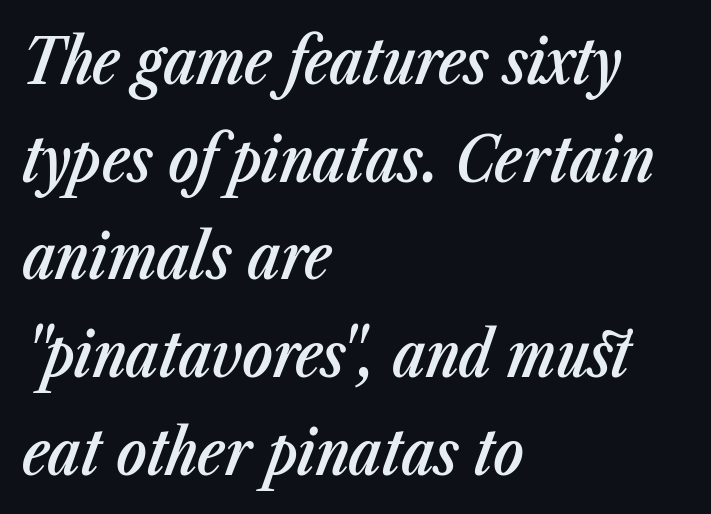
{"italic": "yes", "lean": "right", "slant_degrees": 23, "bold": "semi", "weight": "semibold", "width": "condensed", "stroke_contrast": "low", "x_height": "medium", "monospaced": "no", "underline": "no", "align": "left", "line_spacing": "normal", "line_spacing_ratio": 1.55, "letter_spacing": "normal", "letter_spacing_em": 0.0, "glyph_px": 63}
